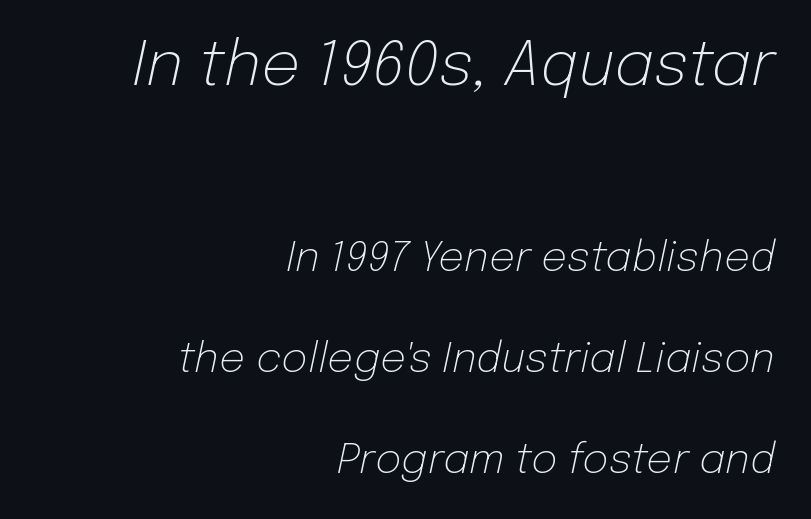
Q: Is the text bold? A: No.
Q: Is the text italic (slanted)? A: Yes, it leans right by about 12 degrees.
Q: Is the text underlined? A: No.
Q: How is the paragraph aligned? A: Right-aligned.
Q: Is the spacing between letters normal or unusually wide? A: Normal.
Q: Is the spacing between lines tight, normal or loose? A: Loose.
Q: Which block of text is set in a larger size, the first (top) or the second (bottom)? A: The first (top) one.
Q: Width (condensed, normal, or wide)? A: Normal.
Q: Stroke contrast? A: Low.
Q: x-height? A: Medium.
Q: Monospaced? A: No.
